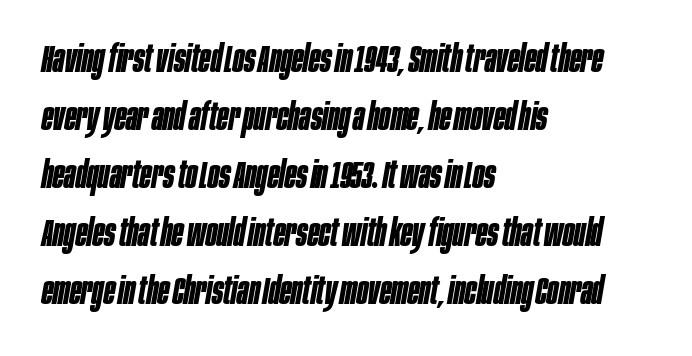
Is the type slanted? Yes — the strokes lean at a clear angle. Character widths vary here, with narrow letters taking less room than wide ones. Check under the words: just untouched page. Left-aligned paragraph, ragged on the right. What's the leading like? Ordinary, nothing unusual.
